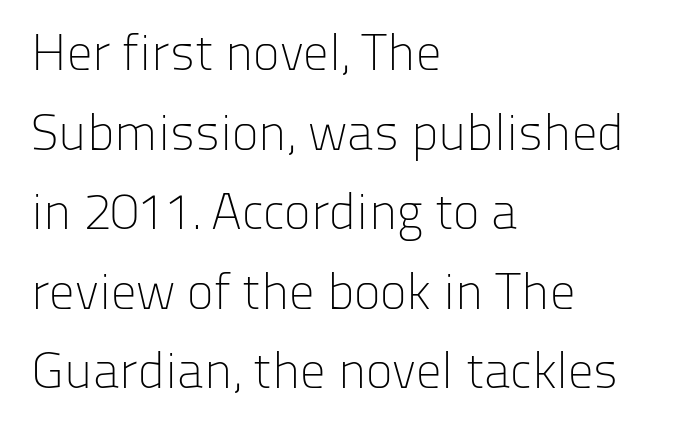
The image shows 51 px light sans-serif type, upright; set left-aligned, normal line spacing (1.56x), normal letter spacing, not underlined; low stroke contrast and a medium x-height.
